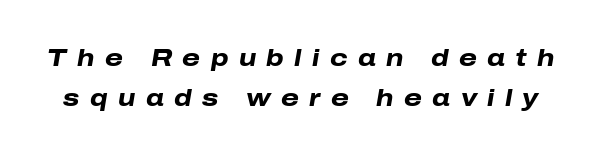
The image shows 23 px bold type, italic (leaning right); set line spacing 1.74x, unusually wide letter spacing (+0.45 em), not underlined.
